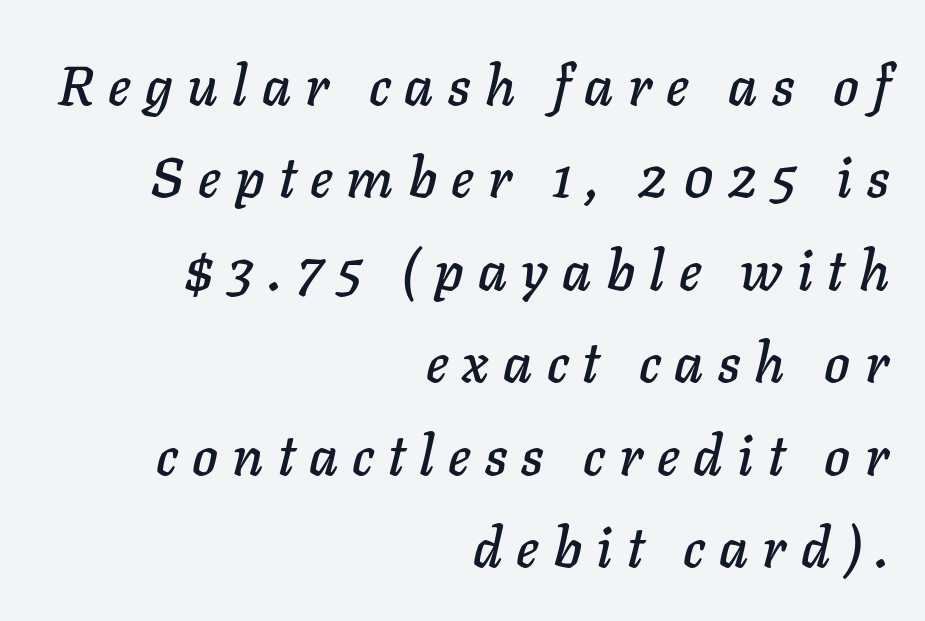
The image shows 55 px text type, italic (leaning right); set right-aligned, normal line spacing (1.68x), unusually wide letter spacing (+0.26 em), not underlined; low stroke contrast and a medium x-height.
